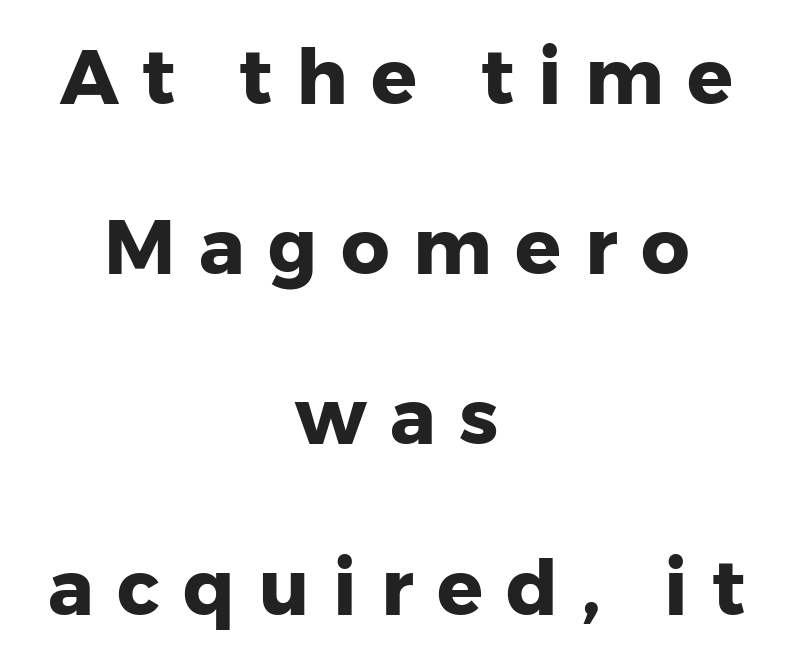
The image shows 76 px heavy sans-serif type, upright; set centered, loose line spacing (2.24x), unusually wide letter spacing (+0.31 em), not underlined; low stroke contrast and a medium x-height.
